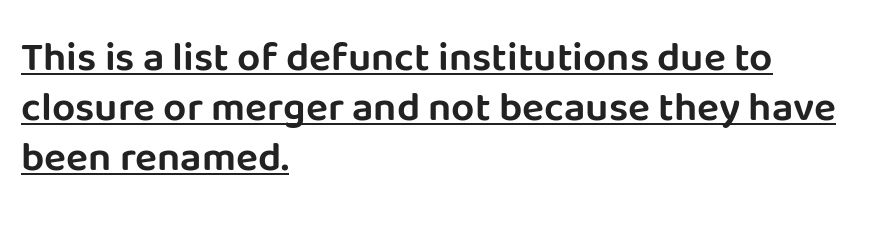
Q: Is the text italic (slanted)? A: No, it is upright.
Q: Is the typeface a serif or a sans-serif typeface? A: Sans-serif.
Q: Is the text underlined? A: Yes.
Q: How is the paragraph aligned? A: Left-aligned.
Q: Is the spacing between letters normal or unusually wide? A: Normal.
Q: Width (condensed, normal, or wide)? A: Normal.
Q: Stroke contrast? A: Low.
Q: x-height? A: Large.
Q: Monospaced? A: No.
